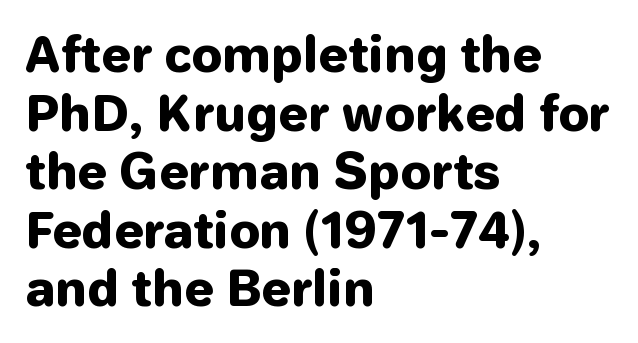
Does the copy run flush right? No — it runs flush left. Are there feet on the stems? There aren't — it's a sans. Caption: bold face, heavy strokes. These lines were composed using upright roman letters.
